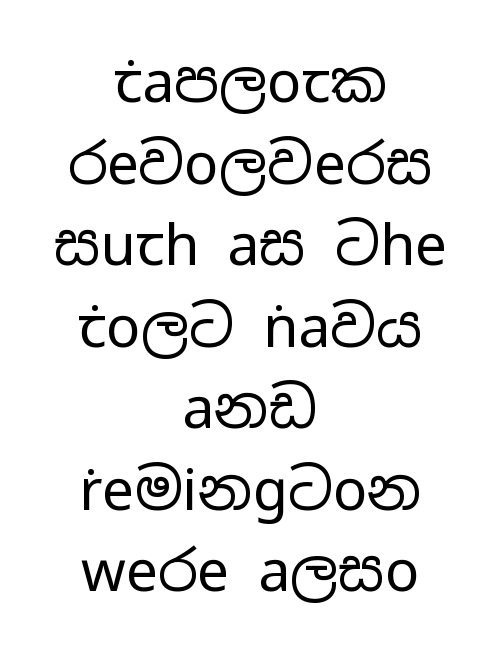
Notice how the passage keeps no hard edge, just a central spine. The vertical gap from one line to the next is medium. Unbolded letterforms with no extra heft. The letters advance in unequal steps, a hallmark of proportional type. The letters carry no serifs — their stems end cleanly without finishing strokes. The horizontal fit of the characters is conventional and even.
